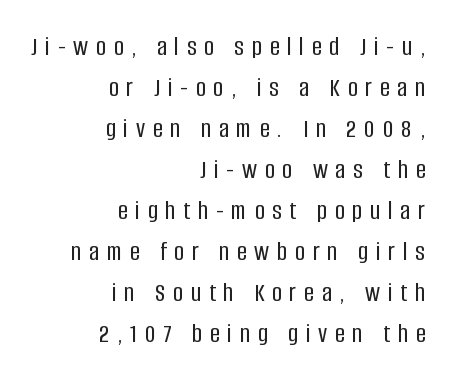
The image shows 27 px text type, upright; set right-aligned, normal line spacing (1.52x), unusually wide letter spacing (+0.29 em), not underlined.
